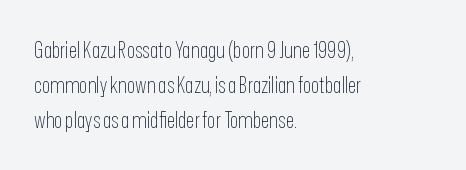
{"italic": "no", "bold": "no", "underline": "no", "align": "left", "line_spacing": "normal", "line_spacing_ratio": 1.58, "letter_spacing": "normal", "letter_spacing_em": 0.0, "glyph_px": 22}
